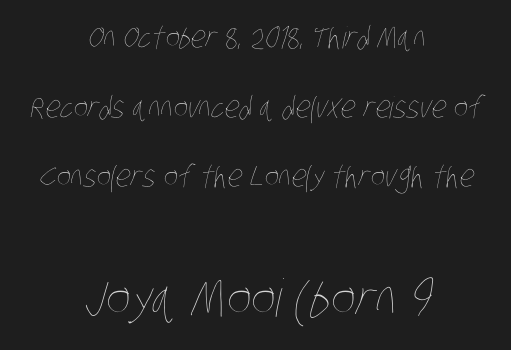
Q: Is the text bold? A: No.
Q: Is the text underlined? A: No.
Q: How is the paragraph aligned? A: Centered.
Q: Is the spacing between letters normal or unusually wide? A: Normal.
Q: Is the spacing between lines tight, normal or loose? A: Loose.
Q: Which block of text is set in a larger size, the first (top) or the second (bottom)? A: The second (bottom) one.
Q: Width (condensed, normal, or wide)? A: Condensed.
Q: Stroke contrast? A: Low.
Q: x-height? A: Large.
Q: Monospaced? A: No.
